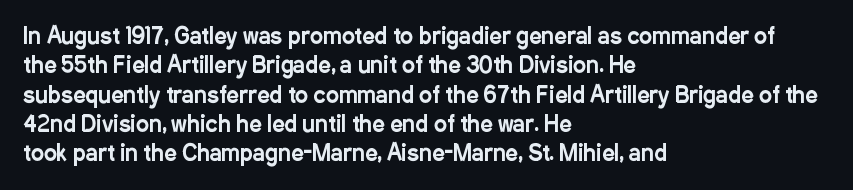
{"italic": "no", "underline": "no", "align": "left", "line_spacing": "normal", "line_spacing_ratio": 1.33, "letter_spacing": "normal", "letter_spacing_em": 0.0, "glyph_px": 22}
